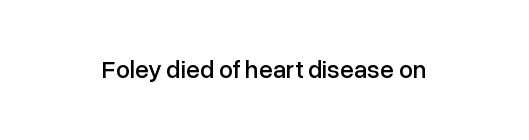
The image shows 25 px text type, upright; set normal letter spacing, not underlined.
